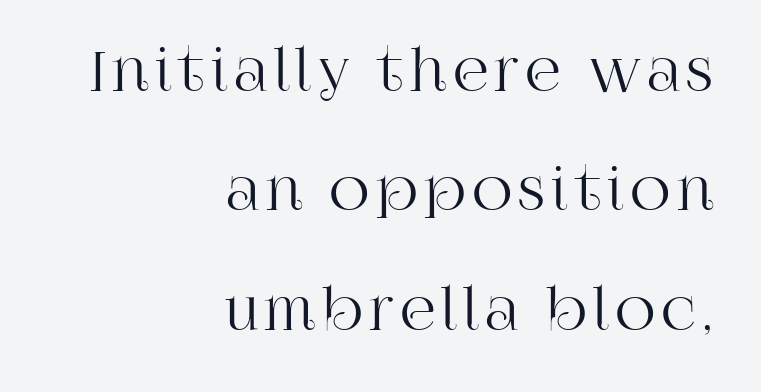
{"serif": "yes", "italic": "no", "width": "normal", "stroke_contrast": "high", "x_height": "large", "monospaced": "no", "underline": "no", "align": "right", "line_spacing": "loose", "line_spacing_ratio": 2.13, "glyph_px": 56}
